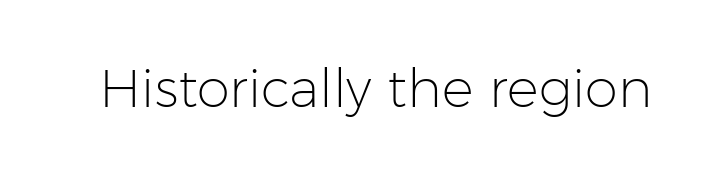
Varying glyph widths throughout — classic text-font behaviour. This sample uses a sans-serif face. Heaviness? Minimal to ordinary, like unemphasized prose. The foot of each line stays bare and open. The gaps between neighbouring characters are ordinary and unremarkable.
